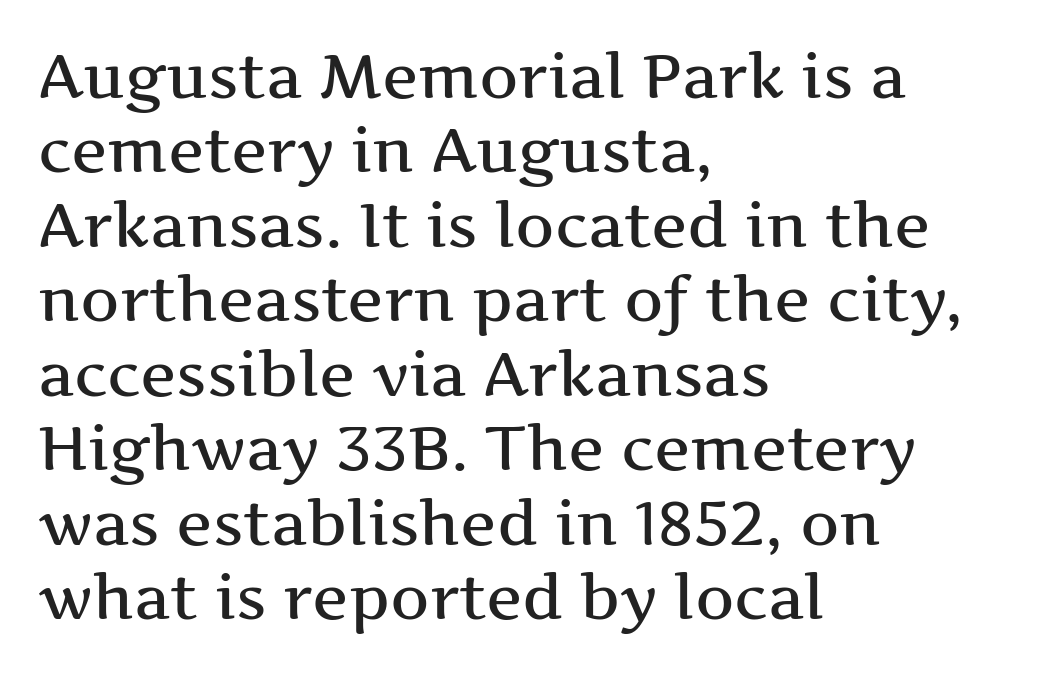
The image shows 61 px wide serif type, upright; set left-aligned, line spacing 1.22x, normal letter spacing, not underlined; medium stroke contrast and a medium x-height.
